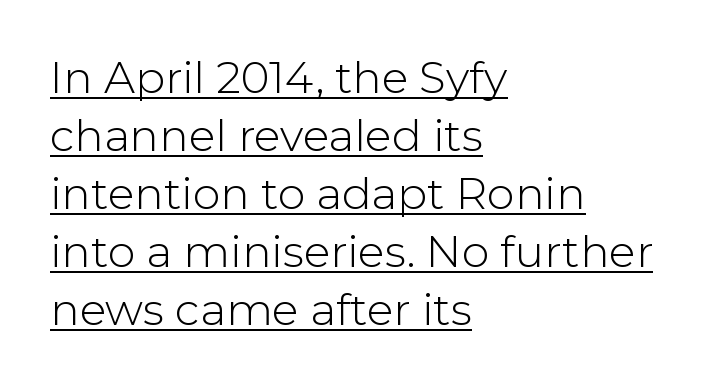
{"serif": "no", "italic": "no", "bold": "no", "weight": "light", "width": "normal", "stroke_contrast": "low", "x_height": "medium", "monospaced": "no", "underline": "yes", "align": "left", "line_spacing": "normal", "line_spacing_ratio": 1.32, "letter_spacing": "normal", "letter_spacing_em": 0.0, "glyph_px": 44}
